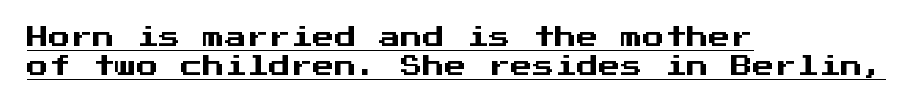
The image shows 22 px text type, upright; set left-aligned, normal line spacing (1.31x), normal letter spacing, underlined.
